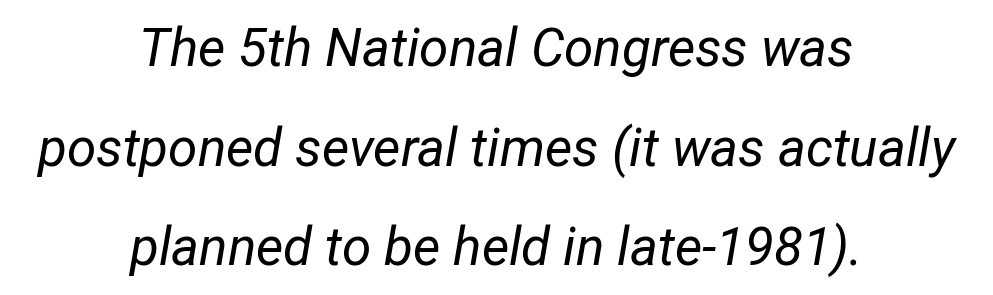
{"italic": "yes", "lean": "right", "slant_degrees": 12, "bold": "no", "weight": "regular", "width": "condensed", "stroke_contrast": "low", "x_height": "medium", "monospaced": "no", "underline": "no", "align": "center", "line_spacing_ratio": 1.88, "letter_spacing": "normal", "letter_spacing_em": 0.0, "glyph_px": 53}
